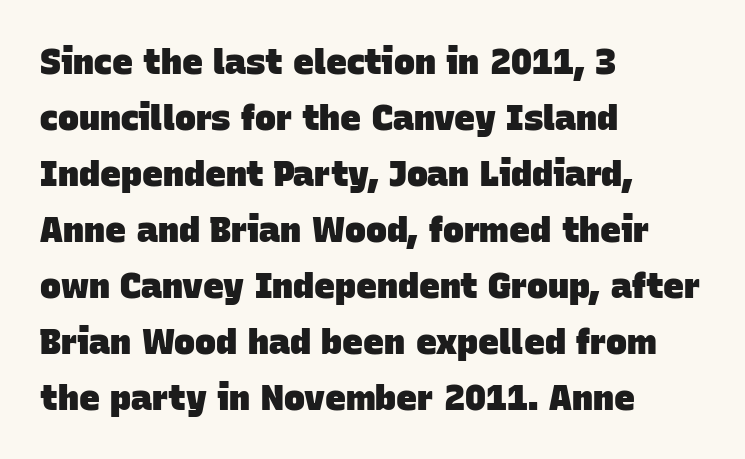
Q: Is the text bold? A: Yes.
Q: Is the typeface a serif or a sans-serif typeface? A: Sans-serif.
Q: Is the text underlined? A: No.
Q: How is the paragraph aligned? A: Left-aligned.
Q: Is the spacing between letters normal or unusually wide? A: Normal.
Q: Is the spacing between lines tight, normal or loose? A: Normal.
Q: Width (condensed, normal, or wide)? A: Normal.
Q: Stroke contrast? A: Low.
Q: x-height? A: Large.
Q: Monospaced? A: No.
